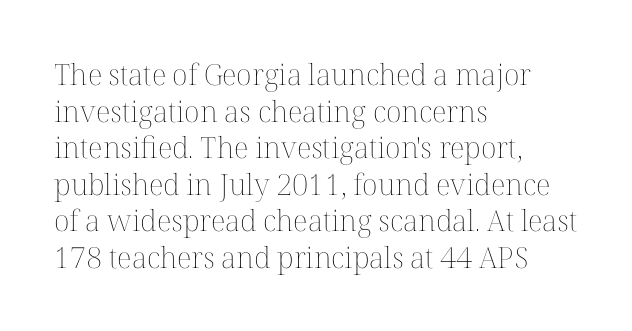
On a weight scale, this lands at 450 or below. Interline gaps are of average width in this sample. The rendering uses natural spacing where letterforms have individual widths. The lines are quadded left.
